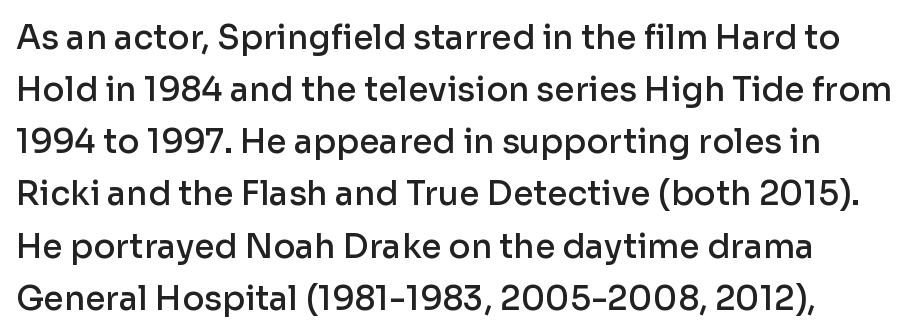
These lines keep a tight, regular rhythm from letter to letter. The foot of each line stays bare and open. Looks like regular typesetting: each glyph gets only the width it needs. Semibold letterforms, between regular and bold. The type family on display is of the sans-serif kind.
